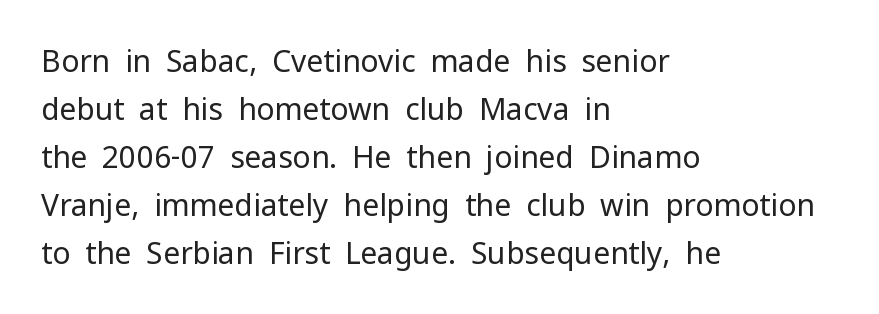
Q: Is the text bold? A: No.
Q: Is the text italic (slanted)? A: No, it is upright.
Q: Is the typeface a serif or a sans-serif typeface? A: Sans-serif.
Q: Is the text underlined? A: No.
Q: How is the paragraph aligned? A: Left-aligned.
Q: Is the spacing between letters normal or unusually wide? A: Normal.
Q: Is the spacing between lines tight, normal or loose? A: Normal.
Q: Width (condensed, normal, or wide)? A: Normal.
Q: Stroke contrast? A: Low.
Q: x-height? A: Medium.
Q: Monospaced? A: No.
